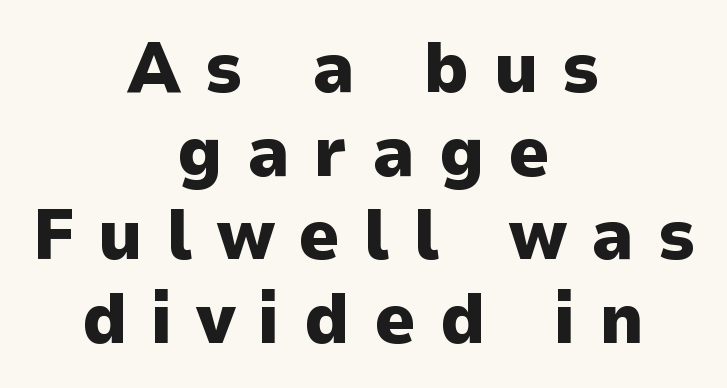
{"serif": "no", "italic": "no", "bold": "yes", "weight": "heavy", "width": "normal", "stroke_contrast": "low", "x_height": "medium", "monospaced": "no", "underline": "no", "align": "center", "line_spacing_ratio": 1.16, "letter_spacing": "wide", "letter_spacing_em": 0.33, "glyph_px": 72}
